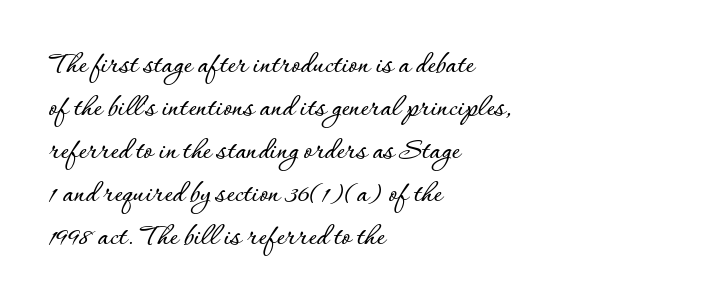
Q: Is the text italic (slanted)? A: Yes.
Q: Is the text underlined? A: No.
Q: How is the paragraph aligned? A: Left-aligned.
Q: Is the spacing between letters normal or unusually wide? A: Normal.
Q: Is the spacing between lines tight, normal or loose? A: Normal.
Q: Width (condensed, normal, or wide)? A: Normal.
Q: Stroke contrast? A: Low.
Q: x-height? A: Small.
Q: Monospaced? A: No.
